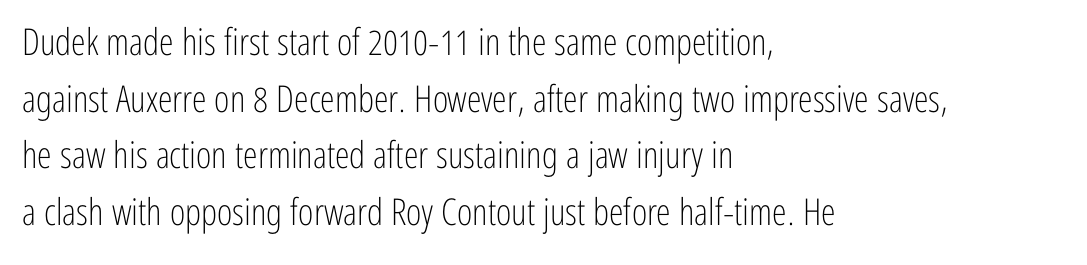
{"serif": "no", "italic": "no", "bold": "no", "weight": "light", "width": "condensed", "stroke_contrast": "low", "x_height": "medium", "monospaced": "no", "underline": "no", "align": "left", "line_spacing": "normal", "line_spacing_ratio": 1.53, "letter_spacing": "normal", "letter_spacing_em": 0.0, "glyph_px": 37}
